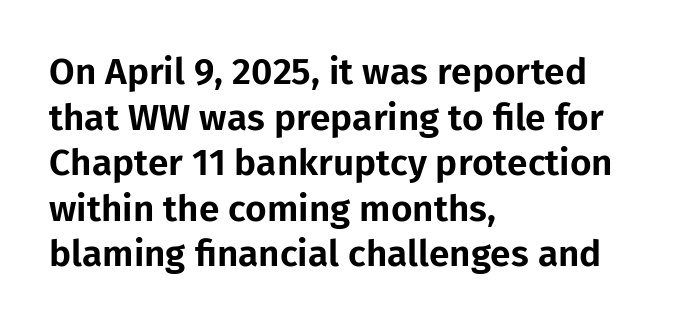
{"serif": "no", "italic": "no", "width": "normal", "stroke_contrast": "low", "x_height": "medium", "monospaced": "no", "underline": "no", "align": "left", "line_spacing_ratio": 1.23, "letter_spacing": "normal", "letter_spacing_em": 0.0, "glyph_px": 37}
